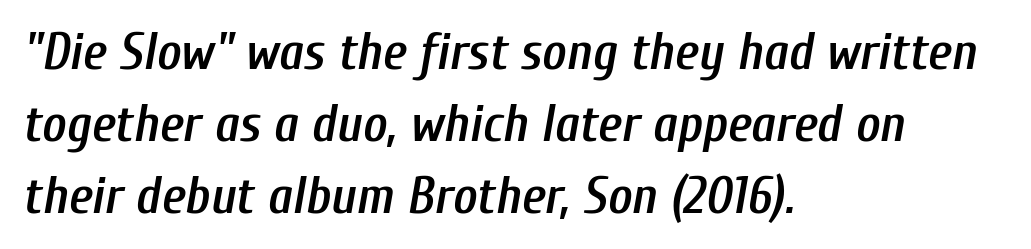
The image shows 52 px semibold, condensed type, italic (leaning right); set left-aligned, normal line spacing (1.38x), normal letter spacing, not underlined; low stroke contrast and a medium x-height.
